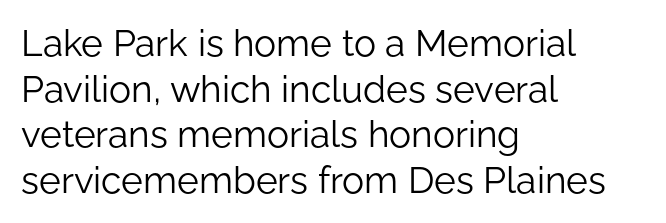
The image shows 37 px light sans-serif type, upright; set left-aligned, line spacing 1.23x, normal letter spacing, not underlined; low stroke contrast and a medium x-height.
